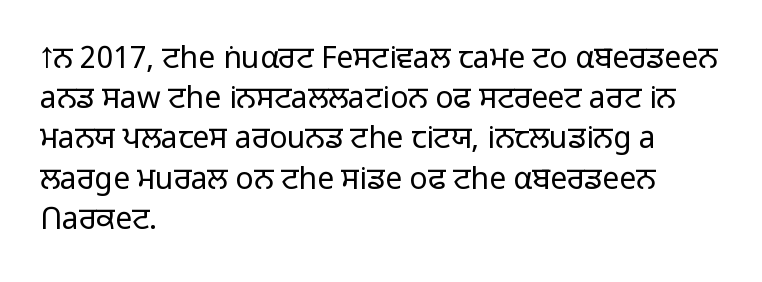
Q: Is the text bold? A: No.
Q: Is the text italic (slanted)? A: No, it is upright.
Q: Is the typeface a serif or a sans-serif typeface? A: Sans-serif.
Q: Is the text underlined? A: No.
Q: How is the paragraph aligned? A: Left-aligned.
Q: Is the spacing between letters normal or unusually wide? A: Normal.
Q: Is the spacing between lines tight, normal or loose? A: Normal.
Q: Width (condensed, normal, or wide)? A: Normal.
Q: Stroke contrast? A: Low.
Q: x-height? A: Medium.
Q: Monospaced? A: No.
